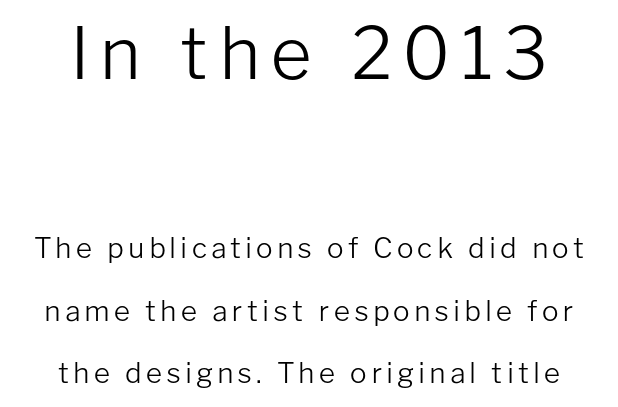
{"serif": "no", "italic": "no", "bold": "no", "weight": "light", "width": "normal", "stroke_contrast": "low", "x_height": "medium", "monospaced": "no", "underline": "no", "line_spacing": "loose", "line_spacing_ratio": 2.24, "larger_block": "first", "size_ratio": 2.54, "glyph_px": 71}
